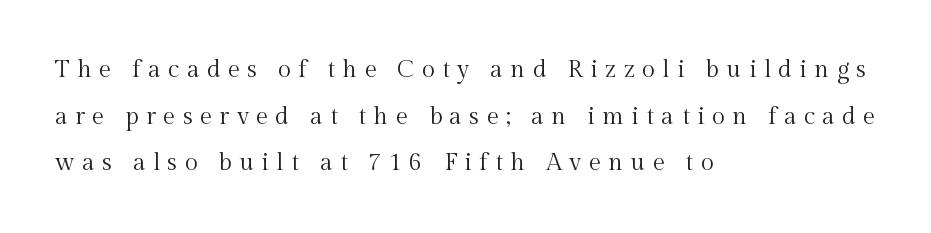
The image shows 24 px text type, upright; set left-aligned, loose line spacing (1.94x), unusually wide letter spacing (+0.31 em), not underlined.
